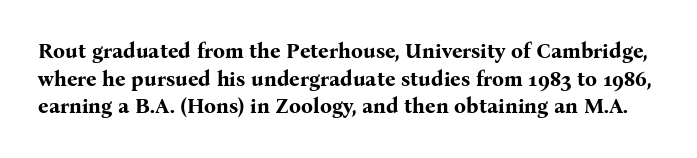
Q: Is the text bold? A: Yes.
Q: Is the text italic (slanted)? A: No, it is upright.
Q: Is the text underlined? A: No.
Q: Is the spacing between letters normal or unusually wide? A: Normal.
Q: Is the spacing between lines tight, normal or loose? A: Normal.
